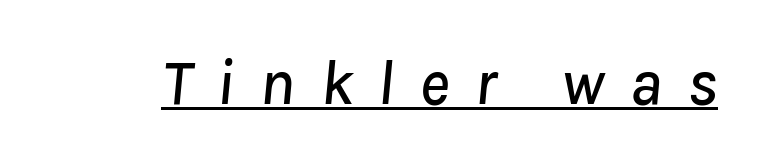
The image shows 64 px text type, italic (leaning right); set unusually wide letter spacing (+0.39 em), underlined; low stroke contrast and a medium x-height.
